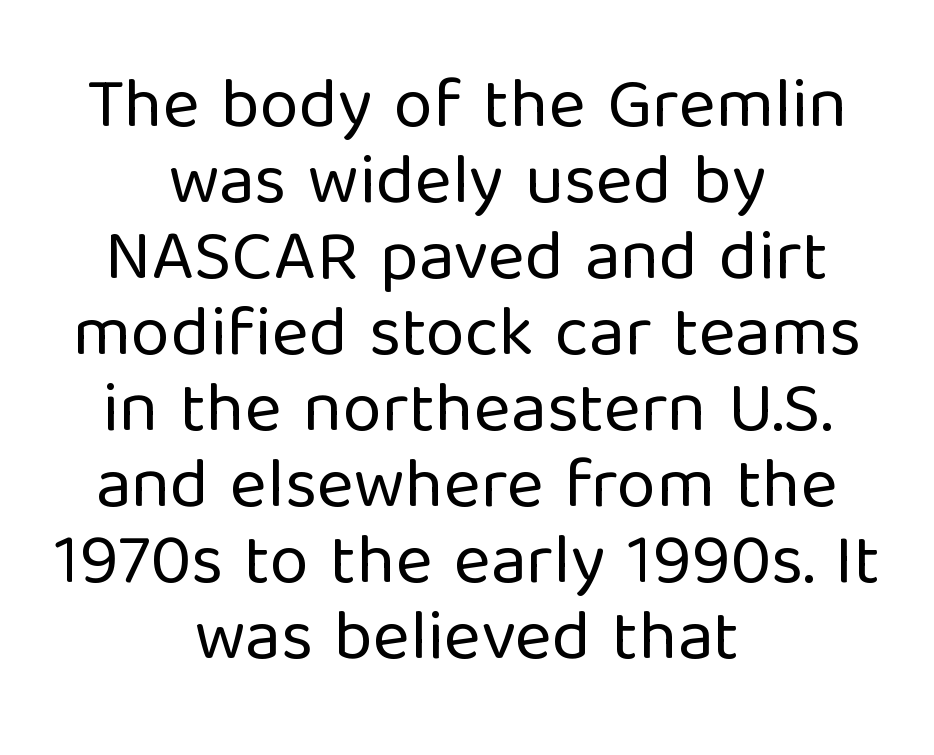
The image shows 71 px regular-weight sans-serif type, upright; set centered, tight line spacing (1.07x), normal letter spacing, not underlined; low stroke contrast and a medium x-height.
